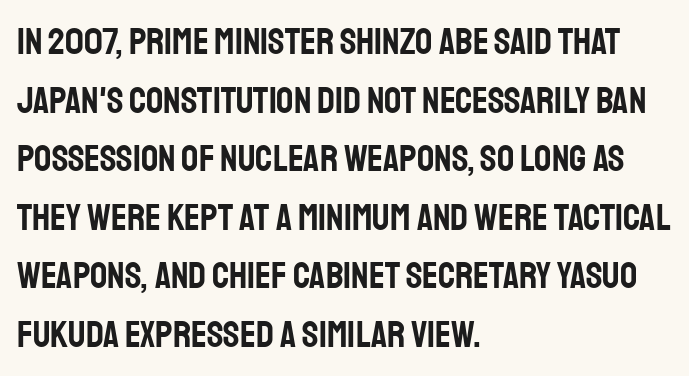
Q: Is the text italic (slanted)? A: No, it is upright.
Q: Is the typeface a serif or a sans-serif typeface? A: Sans-serif.
Q: Is the text underlined? A: No.
Q: How is the paragraph aligned? A: Left-aligned.
Q: Is the spacing between letters normal or unusually wide? A: Normal.
Q: Is the spacing between lines tight, normal or loose? A: Normal.
Q: Width (condensed, normal, or wide)? A: Condensed.
Q: Stroke contrast? A: Low.
Q: x-height? A: Large.
Q: Monospaced? A: No.
